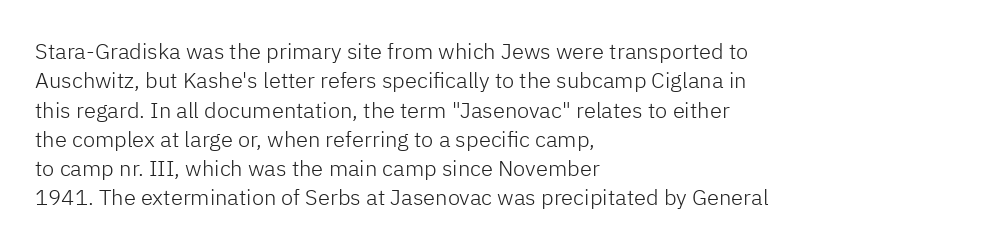
Caption: face not bold, strokes unweighted. Whoever set this chose a conventional vertical rhythm. This sample uses plain, unmodified letter spacing. The lettering stays uniformly vertical, giving the passage a roman look. Rule under the text: the space is simply empty.
